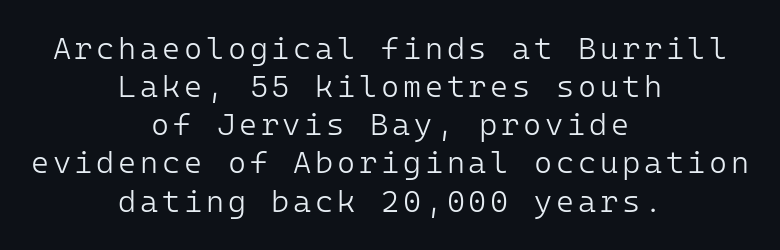
{"serif": "no", "italic": "no", "bold": "no", "weight": "light", "width": "normal", "stroke_contrast": "low", "x_height": "medium", "monospaced": "yes", "underline": "no", "align": "center", "line_spacing_ratio": 1.23, "glyph_px": 31}
